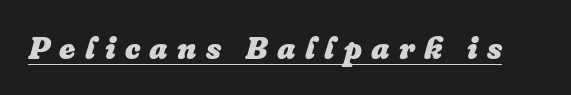
The image shows 31 px heavy type, italic (leaning right); set unusually wide letter spacing (+0.3 em), underlined; low stroke contrast and a medium x-height.
